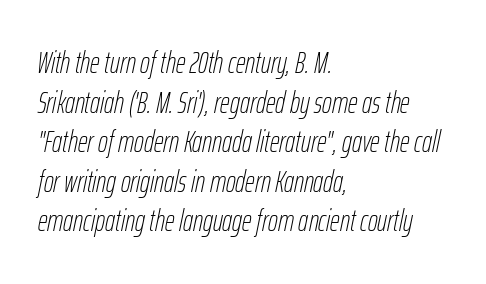
{"italic": "yes", "lean": "right", "slant_degrees": 12, "bold": "no", "weight": "thin", "width": "condensed", "stroke_contrast": "low", "x_height": "medium", "monospaced": "no", "underline": "no", "align": "left", "line_spacing": "normal", "line_spacing_ratio": 1.32, "letter_spacing": "normal", "letter_spacing_em": 0.0, "glyph_px": 30}
